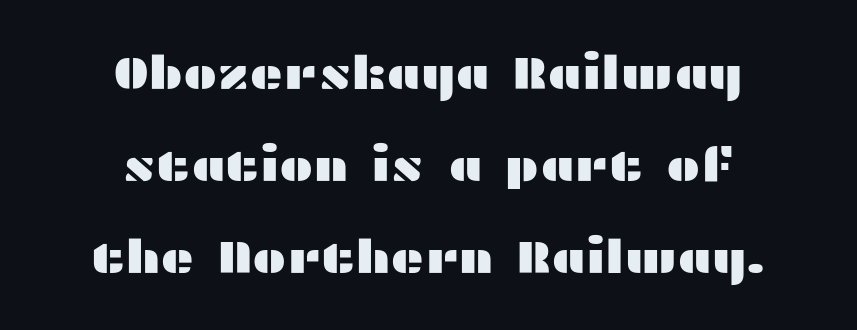
{"serif": "no", "italic": "no", "width": "wide", "stroke_contrast": "medium", "x_height": "medium", "monospaced": "no", "underline": "no", "align": "center", "line_spacing": "loose", "line_spacing_ratio": 2.0, "letter_spacing": "normal", "letter_spacing_em": 0.0, "glyph_px": 46}
